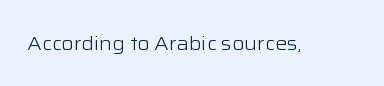
Posture: upright roman. Short note: letters normally spaced. The weight would be labelled regular, book, light, or lighter still. Lines of text with bare space underneath.
